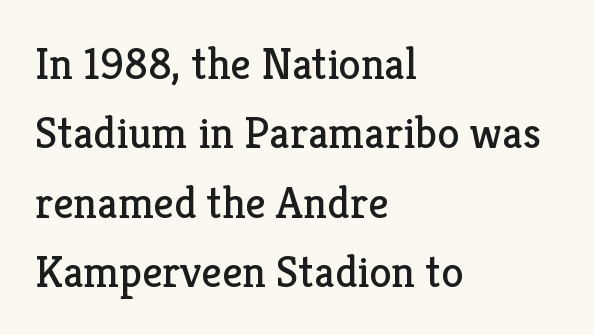
{"serif": "yes", "italic": "no", "bold": "no", "weight": "regular", "width": "normal", "stroke_contrast": "low", "x_height": "medium", "monospaced": "no", "underline": "no", "align": "left", "line_spacing": "normal", "line_spacing_ratio": 1.54, "letter_spacing": "normal", "letter_spacing_em": 0.0, "glyph_px": 45}
